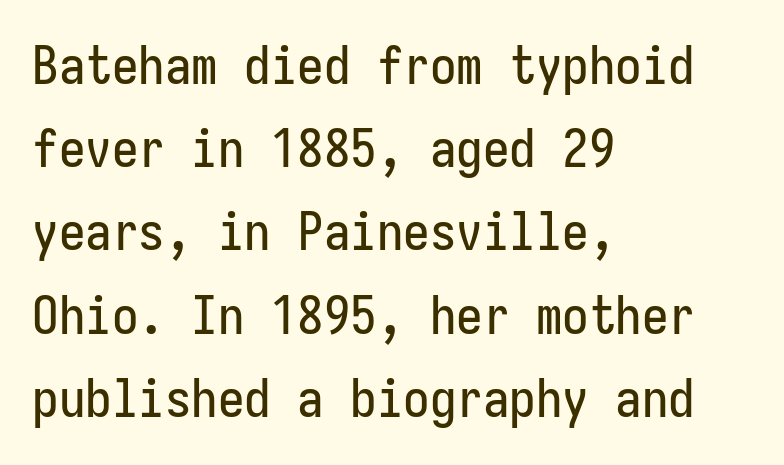
Baseline-to-baseline distance is the conventional proportion of letter height. Each letter's strokes conclude bluntly, with no projecting serifs. Line beginnings align vertically; line endings do not. The rendering keeps characters at their native spacing. Do the letters lean? They stand straight.
